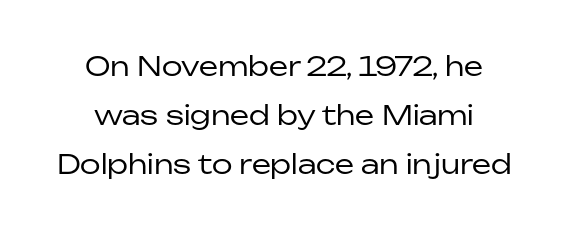
{"italic": "no", "bold": "no", "underline": "no", "line_spacing_ratio": 1.82, "letter_spacing": "normal", "letter_spacing_em": 0.0, "glyph_px": 27}
